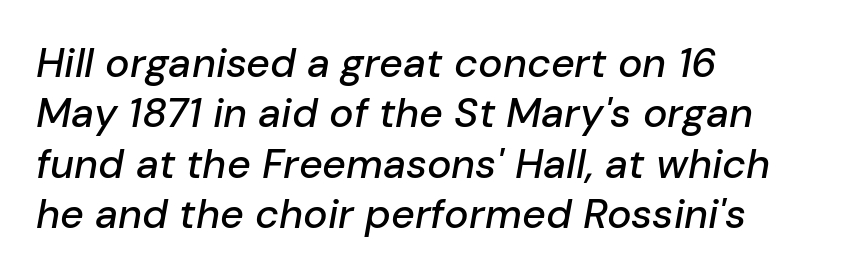
{"italic": "yes", "lean": "right", "slant_degrees": 10, "width": "normal", "stroke_contrast": "low", "x_height": "medium", "monospaced": "no", "underline": "no", "align": "left", "line_spacing_ratio": 1.23, "letter_spacing": "normal", "letter_spacing_em": 0.0, "glyph_px": 41}
